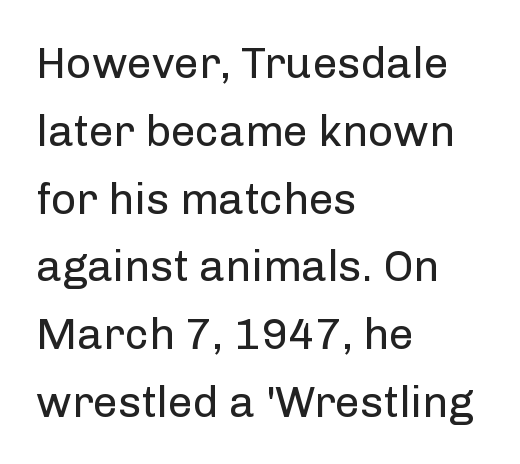
Note: no serifs on the glyphs. A normal amount of white space separates one row of letters from the next. The paragraph has a hard left edge and a soft right edge. The letters look calm and open, with moderate or lighter stems. The passage shown is not underscored anywhere. Between one letter and the next there's only the usual sliver of space.
